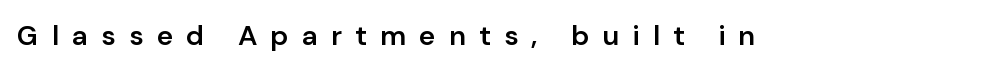
{"serif": "no", "italic": "no", "bold": "semi", "weight": "semibold", "width": "normal", "stroke_contrast": "low", "x_height": "medium", "monospaced": "no", "underline": "no", "letter_spacing": "wide", "letter_spacing_em": 0.47, "glyph_px": 28}
